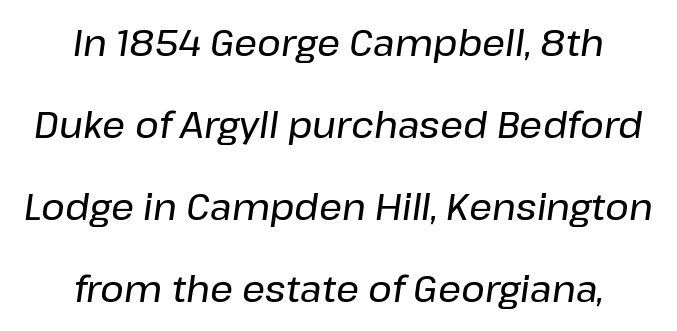
Words float on clear page, feet unadorned. Vertical spacing — loose. The letters advance in unequal steps, a hallmark of proportional type. Centered paragraph, ragged on both sides. Nobody touched the tracking dial on this one. The axis of the letterforms is tilted away from vertical.
